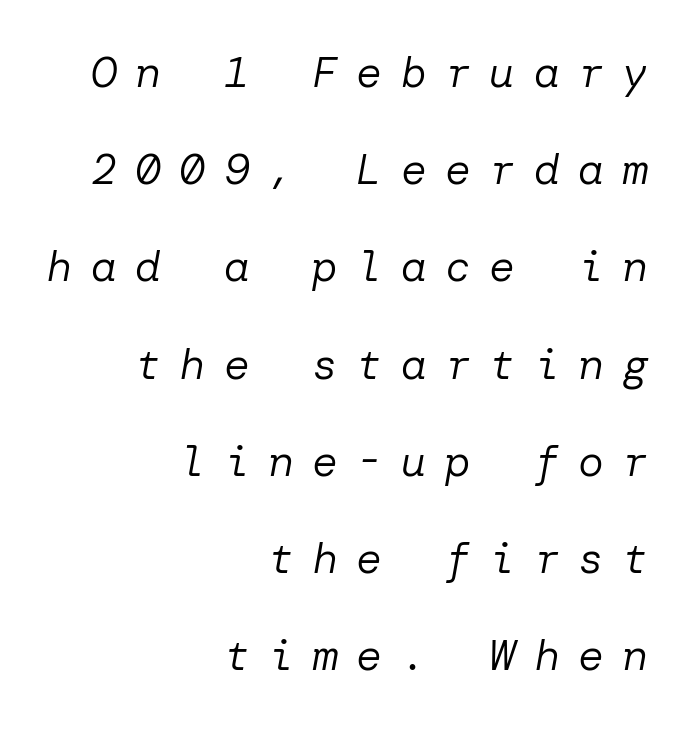
Q: Is the text bold? A: No.
Q: Is the text italic (slanted)? A: Yes, it leans right by about 10 degrees.
Q: Is the text underlined? A: No.
Q: How is the paragraph aligned? A: Right-aligned.
Q: Is the spacing between letters normal or unusually wide? A: Unusually wide.
Q: Is the spacing between lines tight, normal or loose? A: Loose.
Q: Width (condensed, normal, or wide)? A: Normal.
Q: Stroke contrast? A: Low.
Q: x-height? A: Medium.
